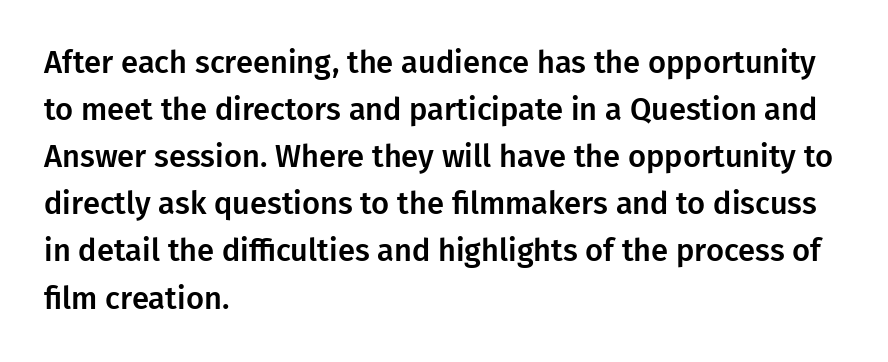
Q: Is the text italic (slanted)? A: No, it is upright.
Q: Is the typeface a serif or a sans-serif typeface? A: Sans-serif.
Q: Is the text underlined? A: No.
Q: How is the paragraph aligned? A: Left-aligned.
Q: Is the spacing between letters normal or unusually wide? A: Normal.
Q: Is the spacing between lines tight, normal or loose? A: Normal.
Q: Width (condensed, normal, or wide)? A: Normal.
Q: Stroke contrast? A: Low.
Q: x-height? A: Medium.
Q: Monospaced? A: No.
